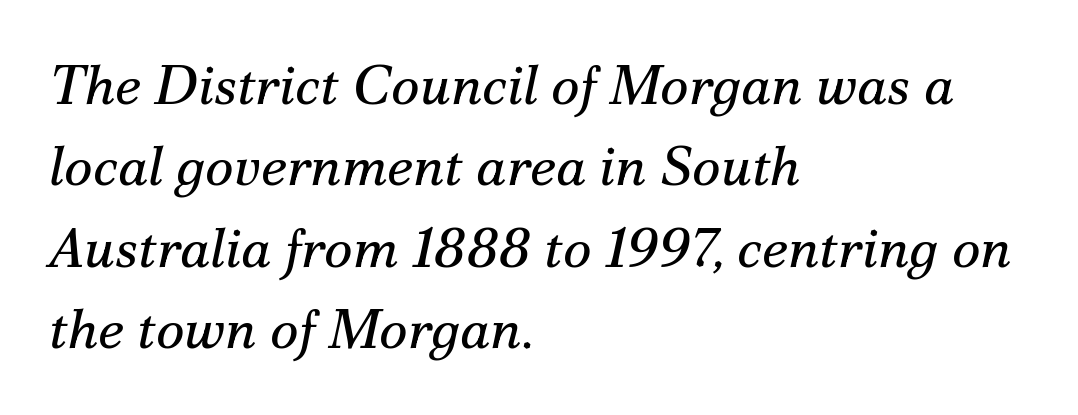
Q: Is the text bold? A: No.
Q: Is the text italic (slanted)? A: Yes, it leans right by about 12 degrees.
Q: Is the typeface a serif or a sans-serif typeface? A: Serif.
Q: Is the text underlined? A: No.
Q: How is the paragraph aligned? A: Left-aligned.
Q: Is the spacing between letters normal or unusually wide? A: Normal.
Q: Is the spacing between lines tight, normal or loose? A: Normal.
Q: Width (condensed, normal, or wide)? A: Normal.
Q: Stroke contrast? A: Medium.
Q: x-height? A: Small.
Q: Monospaced? A: No.
